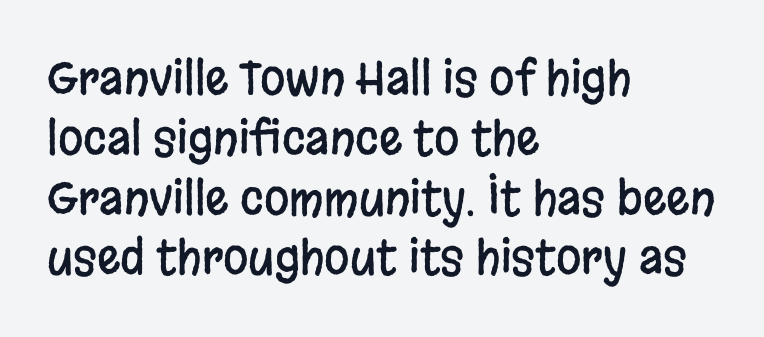
Q: Is the text italic (slanted)? A: No, it is upright.
Q: Is the typeface a serif or a sans-serif typeface? A: Sans-serif.
Q: Is the text underlined? A: No.
Q: How is the paragraph aligned? A: Left-aligned.
Q: Is the spacing between letters normal or unusually wide? A: Normal.
Q: Is the spacing between lines tight, normal or loose? A: Normal.
Q: Width (condensed, normal, or wide)? A: Condensed.
Q: Stroke contrast? A: Low.
Q: x-height? A: Large.
Q: Monospaced? A: No.
